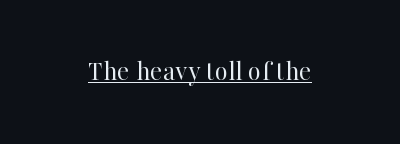
Q: Is the text bold? A: No.
Q: Is the text italic (slanted)? A: No, it is upright.
Q: Is the typeface a serif or a sans-serif typeface? A: Serif.
Q: Is the text underlined? A: Yes.
Q: Is the spacing between letters normal or unusually wide? A: Normal.
Q: Width (condensed, normal, or wide)? A: Normal.
Q: Stroke contrast? A: High.
Q: x-height? A: Medium.
Q: Monospaced? A: No.
